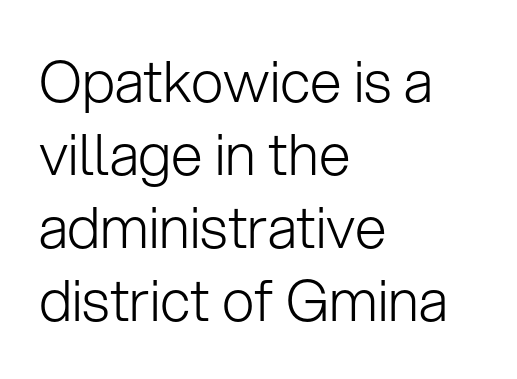
The image shows 57 px light sans-serif type, upright; set left-aligned, normal line spacing (1.28x), normal letter spacing, not underlined; low stroke contrast and a medium x-height.
